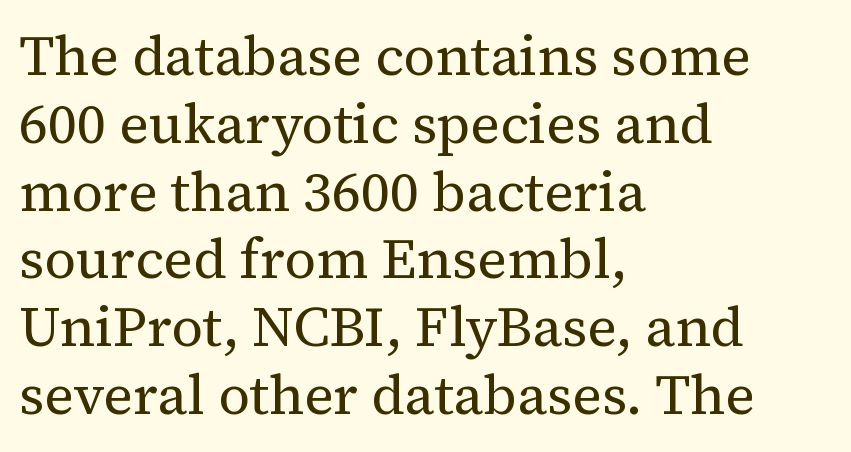
{"serif": "yes", "italic": "no", "bold": "no", "weight": "regular", "width": "normal", "stroke_contrast": "medium", "x_height": "medium", "monospaced": "no", "underline": "no", "align": "left", "line_spacing_ratio": 1.21, "letter_spacing": "normal", "letter_spacing_em": 0.0, "glyph_px": 56}
